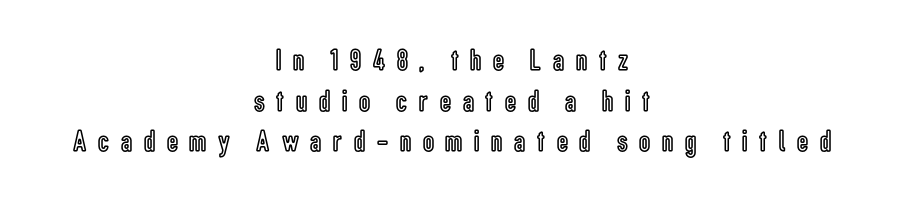
Q: Is the text italic (slanted)? A: No, it is upright.
Q: Is the text underlined? A: No.
Q: How is the paragraph aligned? A: Centered.
Q: Is the spacing between letters normal or unusually wide? A: Unusually wide.
Q: Is the spacing between lines tight, normal or loose? A: Normal.
Q: Width (condensed, normal, or wide)? A: Condensed.
Q: x-height? A: Medium.
Q: Monospaced? A: No.
